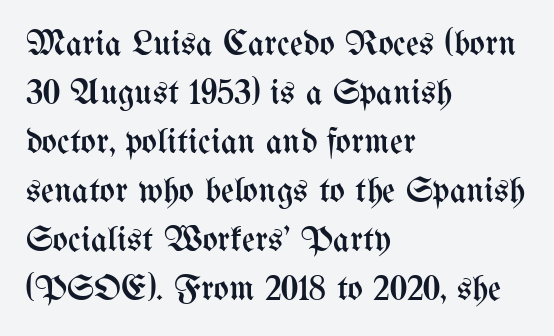
The image shows 36 px regular-weight, condensed type, upright; set left-aligned, normal line spacing (1.36x), normal letter spacing, not underlined; medium stroke contrast and a medium x-height.
